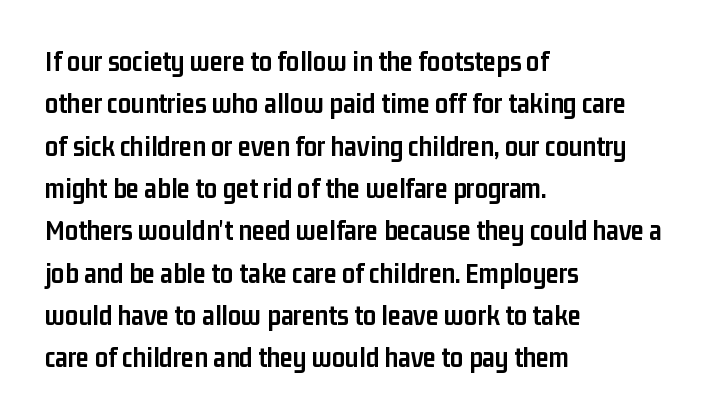
The passage shown stacks its lines at a standard gap. Descenders are the only things crossing below the line. The type is set solid horizontally, with unmodified tracking. In terms of weight, the rendering is a true, heavy bold. Check where the strokes stop: nothing finishes them off — pure sans. Every stem runs plumb, perpendicular to the baseline.
